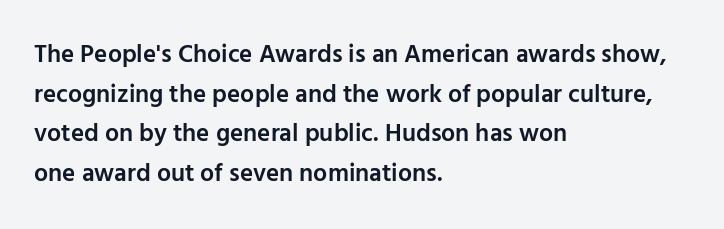
Q: Is the text bold? A: Semi-bold.
Q: Is the text italic (slanted)? A: No, it is upright.
Q: Is the text underlined? A: No.
Q: How is the paragraph aligned? A: Left-aligned.
Q: Is the spacing between letters normal or unusually wide? A: Normal.
Q: Is the spacing between lines tight, normal or loose? A: Normal.
